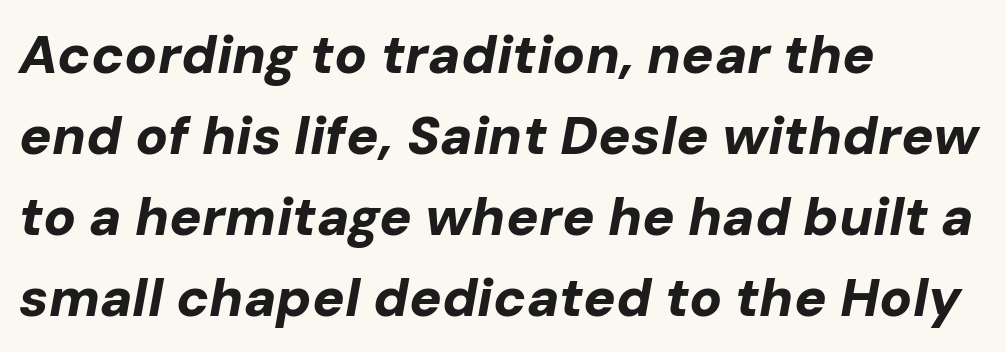
{"italic": "yes", "lean": "right", "slant_degrees": 10, "bold": "yes", "weight": "bold", "width": "normal", "stroke_contrast": "low", "x_height": "medium", "monospaced": "no", "underline": "no", "align": "left", "line_spacing": "normal", "line_spacing_ratio": 1.5, "letter_spacing": "normal", "letter_spacing_em": 0.0, "glyph_px": 54}
